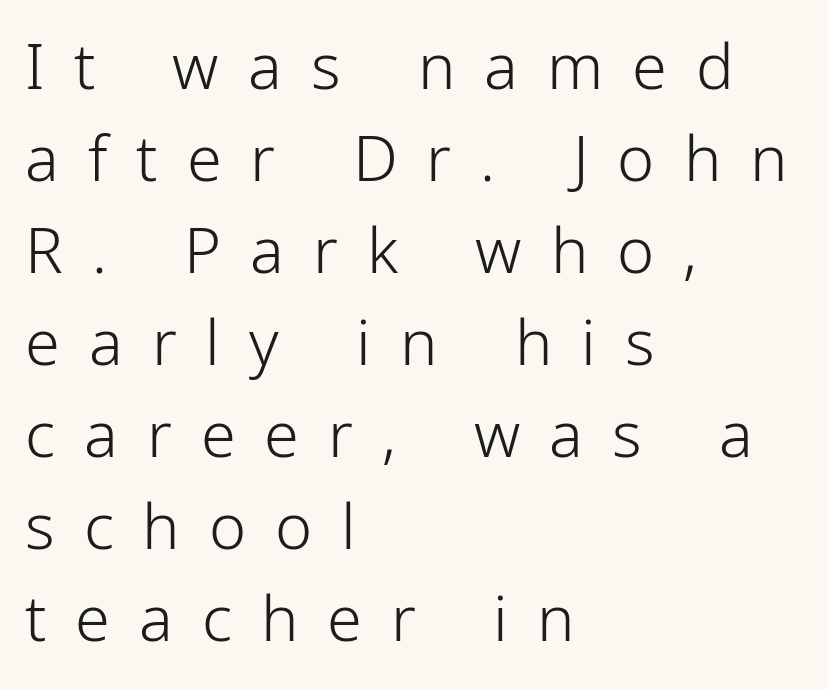
{"serif": "no", "italic": "no", "bold": "no", "weight": "light", "width": "condensed", "stroke_contrast": "low", "x_height": "medium", "monospaced": "no", "underline": "no", "align": "left", "line_spacing": "normal", "line_spacing_ratio": 1.46, "letter_spacing": "wide", "letter_spacing_em": 0.46, "glyph_px": 63}
